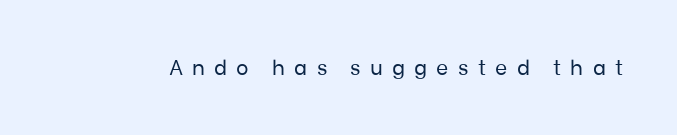
The image shows 21 px text type, upright; set unusually wide letter spacing (+0.44 em), not underlined.
